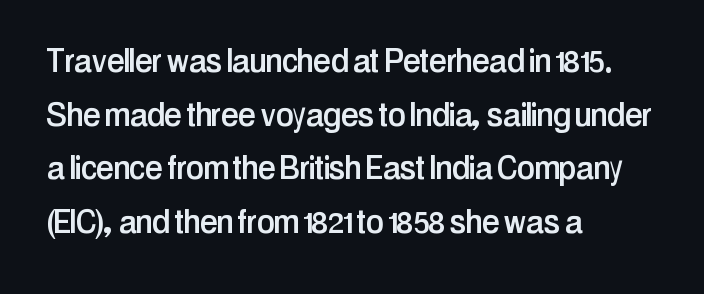
The image shows 40 px condensed sans-serif type, upright; set left-aligned, normal line spacing (1.34x), normal letter spacing, not underlined; low stroke contrast and a medium x-height.
